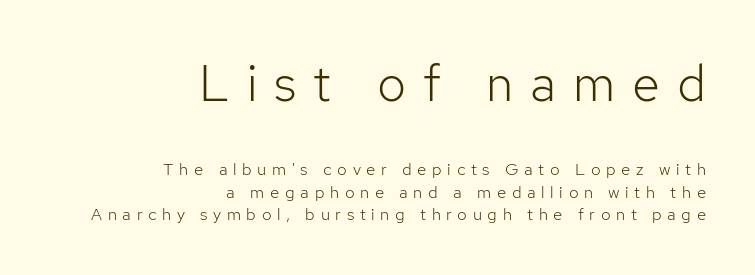
{"serif": "no", "italic": "no", "bold": "no", "weight": "light", "width": "normal", "stroke_contrast": "low", "x_height": "medium", "monospaced": "no", "underline": "no", "align": "right", "line_spacing": "normal", "line_spacing_ratio": 1.32, "letter_spacing": "wide", "letter_spacing_em": 0.33, "larger_block": "first", "size_ratio": 3.0, "glyph_px": 51}
